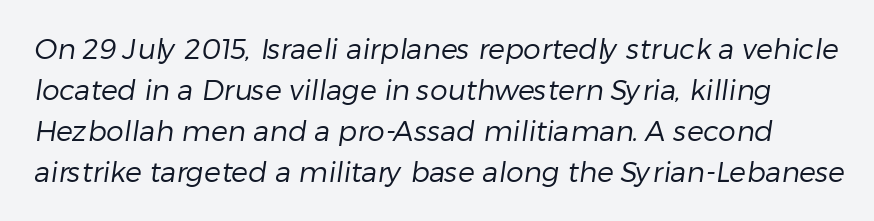
Q: Is the text bold? A: No.
Q: Is the typeface a serif or a sans-serif typeface? A: Sans-serif.
Q: Is the text underlined? A: No.
Q: Is the spacing between letters normal or unusually wide? A: Normal.
Q: Is the spacing between lines tight, normal or loose? A: Normal.
Q: Width (condensed, normal, or wide)? A: Normal.
Q: Stroke contrast? A: Low.
Q: x-height? A: Medium.
Q: Monospaced? A: No.
